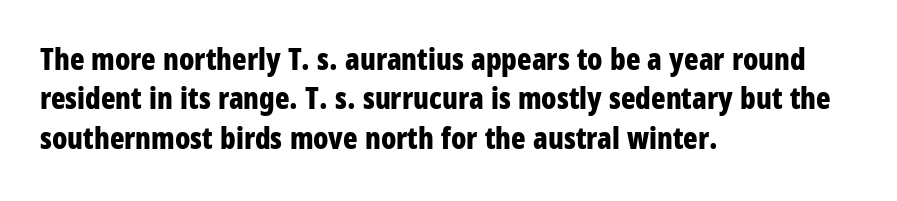
The image shows 30 px bold, condensed sans-serif type, upright; set left-aligned, normal line spacing (1.31x), normal letter spacing, not underlined; low stroke contrast and a large x-height.
